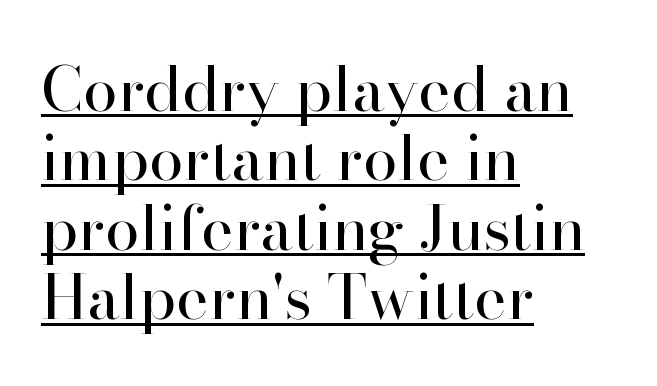
Q: Is the text bold? A: No.
Q: Is the text italic (slanted)? A: No, it is upright.
Q: Is the typeface a serif or a sans-serif typeface? A: Serif.
Q: Is the text underlined? A: Yes.
Q: How is the paragraph aligned? A: Left-aligned.
Q: Is the spacing between letters normal or unusually wide? A: Normal.
Q: Is the spacing between lines tight, normal or loose? A: Tight.
Q: Width (condensed, normal, or wide)? A: Normal.
Q: Stroke contrast? A: High.
Q: x-height? A: Small.
Q: Monospaced? A: No.
